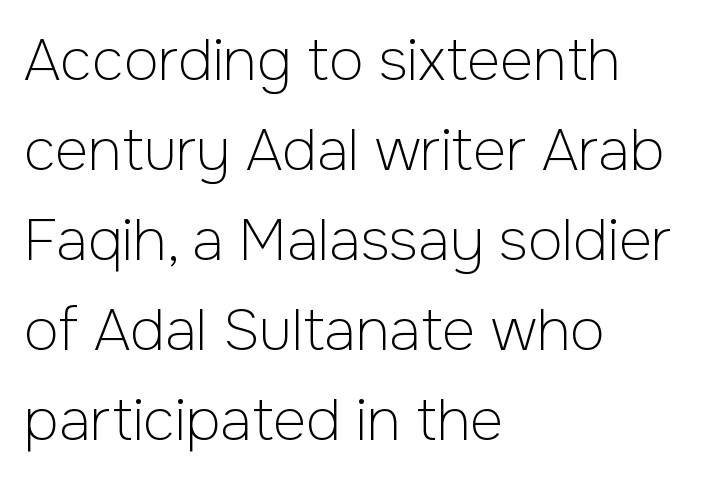
Q: Is the text bold? A: No.
Q: Is the text italic (slanted)? A: No, it is upright.
Q: Is the typeface a serif or a sans-serif typeface? A: Sans-serif.
Q: Is the text underlined? A: No.
Q: How is the paragraph aligned? A: Left-aligned.
Q: Is the spacing between letters normal or unusually wide? A: Normal.
Q: Is the spacing between lines tight, normal or loose? A: Normal.
Q: Width (condensed, normal, or wide)? A: Normal.
Q: Stroke contrast? A: Low.
Q: x-height? A: Medium.
Q: Monospaced? A: No.
